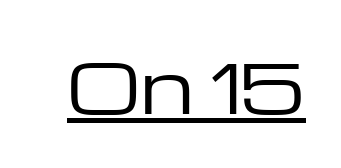
The image shows 67 px regular-weight, wide sans-serif type, upright; set normal letter spacing, underlined; low stroke contrast and a medium x-height.
